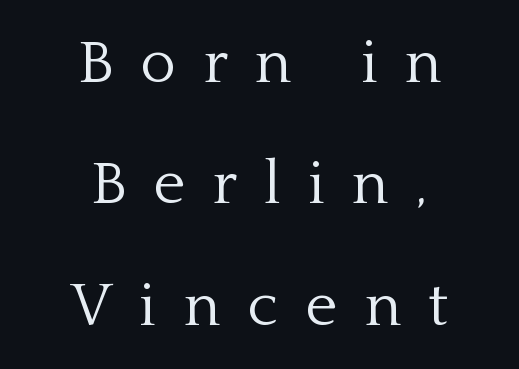
Q: Is the text bold? A: No.
Q: Is the text italic (slanted)? A: No, it is upright.
Q: Is the typeface a serif or a sans-serif typeface? A: Serif.
Q: Is the text underlined? A: No.
Q: How is the paragraph aligned? A: Centered.
Q: Is the spacing between letters normal or unusually wide? A: Unusually wide.
Q: Is the spacing between lines tight, normal or loose? A: Loose.
Q: Width (condensed, normal, or wide)? A: Normal.
Q: Stroke contrast? A: Low.
Q: x-height? A: Medium.
Q: Monospaced? A: No.
